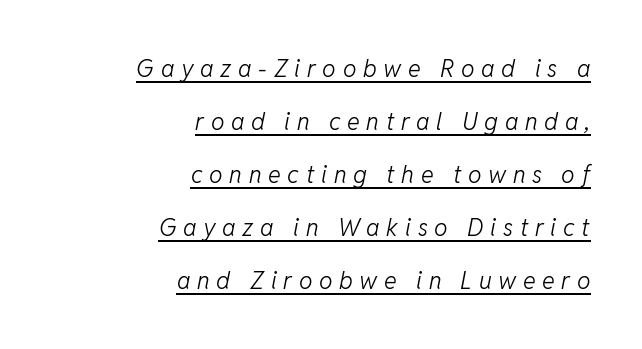
The image shows 24 px text type, italic (leaning right); set right-aligned, loose line spacing (2.21x), unusually wide letter spacing (+0.28 em), underlined.
